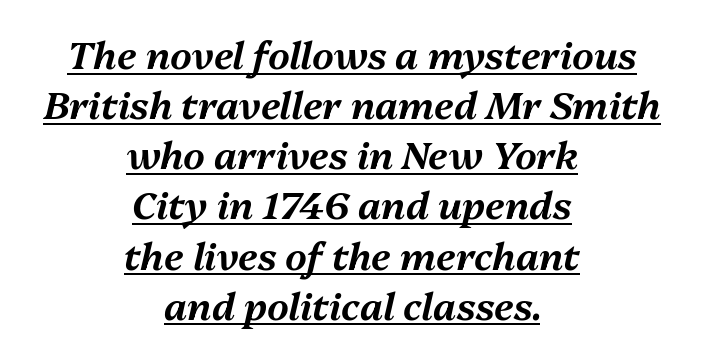
{"italic": "yes", "lean": "right", "slant_degrees": 13, "width": "normal", "stroke_contrast": "medium", "x_height": "medium", "monospaced": "no", "underline": "yes", "align": "center", "line_spacing": "normal", "line_spacing_ratio": 1.32, "letter_spacing": "normal", "letter_spacing_em": 0.0, "glyph_px": 38}
